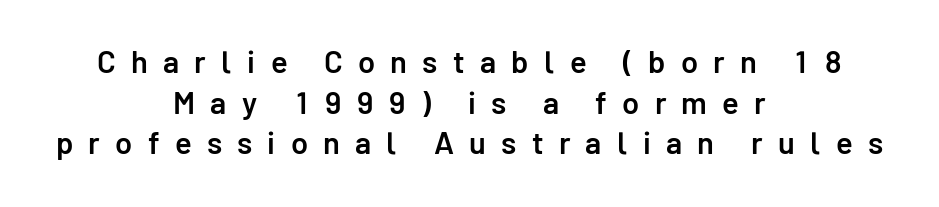
Q: Is the text bold? A: Semi-bold.
Q: Is the text italic (slanted)? A: No, it is upright.
Q: Is the typeface a serif or a sans-serif typeface? A: Sans-serif.
Q: Is the text underlined? A: No.
Q: How is the paragraph aligned? A: Centered.
Q: Is the spacing between letters normal or unusually wide? A: Unusually wide.
Q: Is the spacing between lines tight, normal or loose? A: Normal.
Q: Width (condensed, normal, or wide)? A: Normal.
Q: Stroke contrast? A: Low.
Q: x-height? A: Medium.
Q: Monospaced? A: No.
